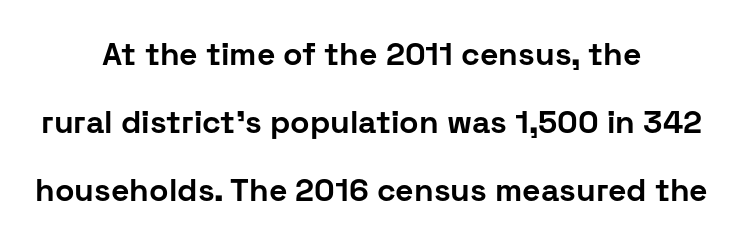
Q: Is the text bold? A: Yes.
Q: Is the text italic (slanted)? A: No, it is upright.
Q: Is the typeface a serif or a sans-serif typeface? A: Sans-serif.
Q: Is the text underlined? A: No.
Q: How is the paragraph aligned? A: Centered.
Q: Is the spacing between letters normal or unusually wide? A: Normal.
Q: Is the spacing between lines tight, normal or loose? A: Loose.
Q: Width (condensed, normal, or wide)? A: Normal.
Q: Stroke contrast? A: Low.
Q: x-height? A: Medium.
Q: Monospaced? A: No.
